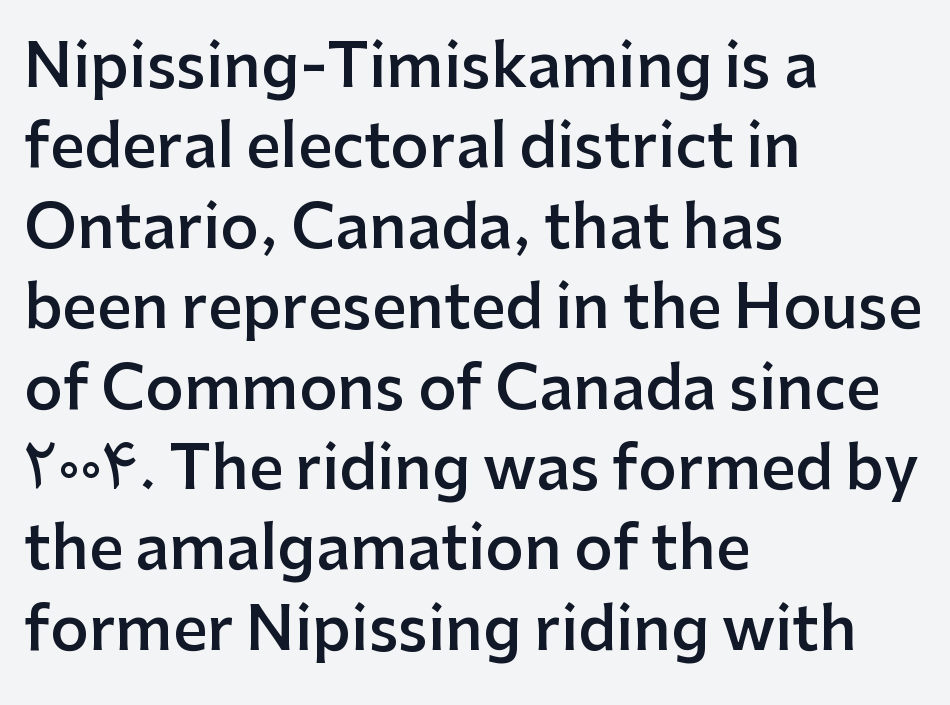
{"serif": "no", "italic": "no", "bold": "semi", "weight": "semibold", "width": "normal", "stroke_contrast": "low", "x_height": "medium", "monospaced": "no", "underline": "no", "align": "left", "line_spacing": "normal", "line_spacing_ratio": 1.34, "letter_spacing": "normal", "letter_spacing_em": 0.0, "glyph_px": 60}
